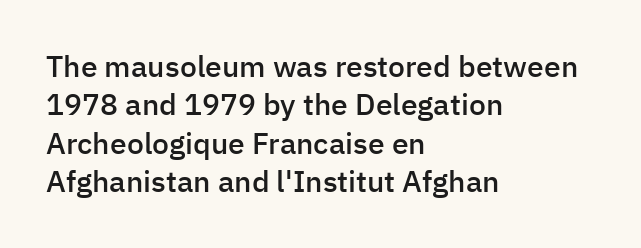
The image shows 30 px semibold sans-serif type, upright; set left-aligned, normal line spacing (1.28x), normal letter spacing, not underlined; low stroke contrast and a medium x-height.
